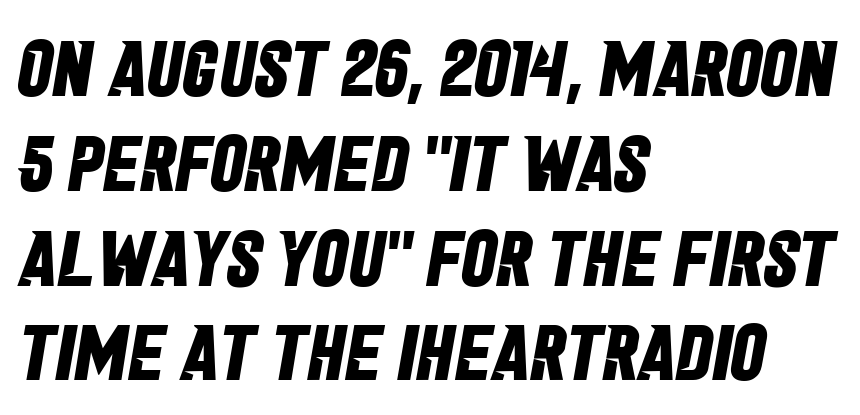
The image shows 79 px bold, condensed sans-serif type; set left-aligned, line spacing 1.2x, normal letter spacing, not underlined; low stroke contrast and a large x-height.
